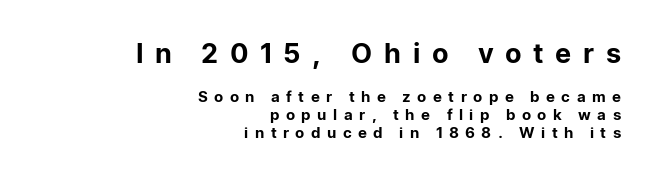
Q: Is the text italic (slanted)? A: No, it is upright.
Q: Is the text underlined? A: No.
Q: How is the paragraph aligned? A: Right-aligned.
Q: Is the spacing between letters normal or unusually wide? A: Unusually wide.
Q: Which block of text is set in a larger size, the first (top) or the second (bottom)? A: The first (top) one.
